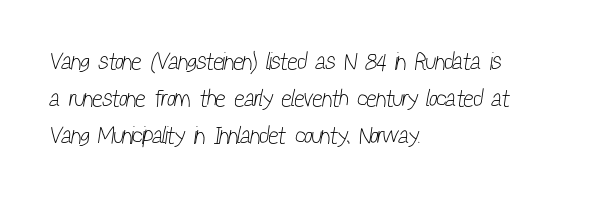
{"bold": "no", "underline": "no", "align": "left", "line_spacing": "normal", "line_spacing_ratio": 1.55, "letter_spacing": "normal", "letter_spacing_em": 0.0, "glyph_px": 24}
